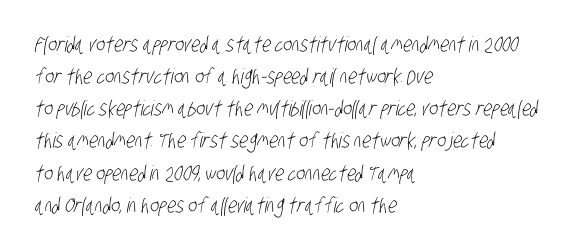
How would I describe the line gaps? Plain and ordinary. Default kerning and tracking; the words read as compact shapes. The space directly below the letters is spotless. The ragged edge is on the right, which tells us the setting is flush left. Stems here are at most as thick as an everyday book face.
